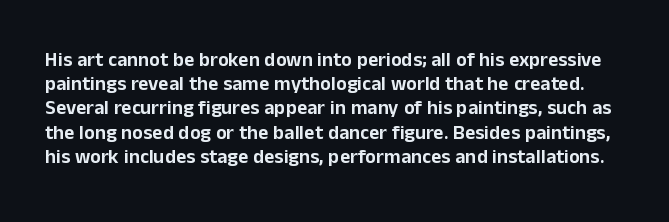
{"italic": "no", "underline": "no", "line_spacing_ratio": 1.21, "letter_spacing": "normal", "letter_spacing_em": 0.0, "glyph_px": 20}
